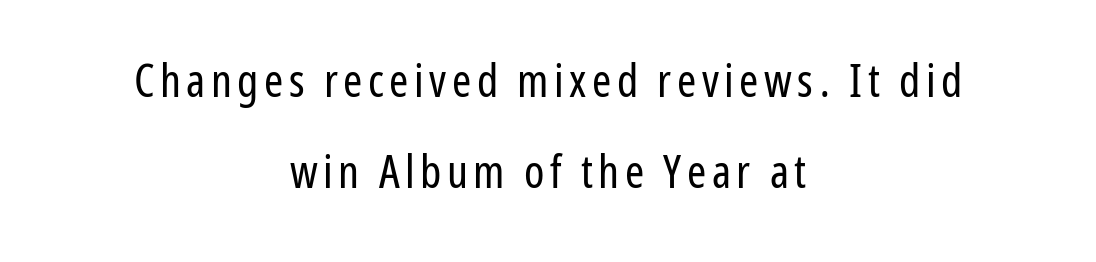
The image shows 46 px regular-weight, condensed sans-serif type, upright; set centered, loose line spacing (1.97x), not underlined; low stroke contrast and a medium x-height.
